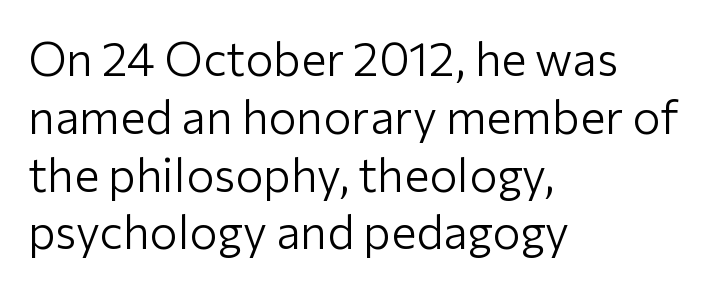
The image shows 47 px light sans-serif type, upright; set left-aligned, line spacing 1.23x, normal letter spacing, not underlined; low stroke contrast and a medium x-height.
